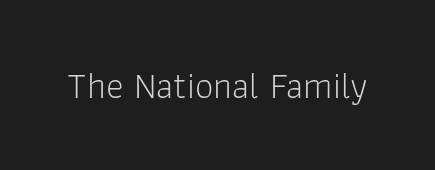
The image shows 37 px light sans-serif type, upright; set normal letter spacing, not underlined; low stroke contrast and a medium x-height.
